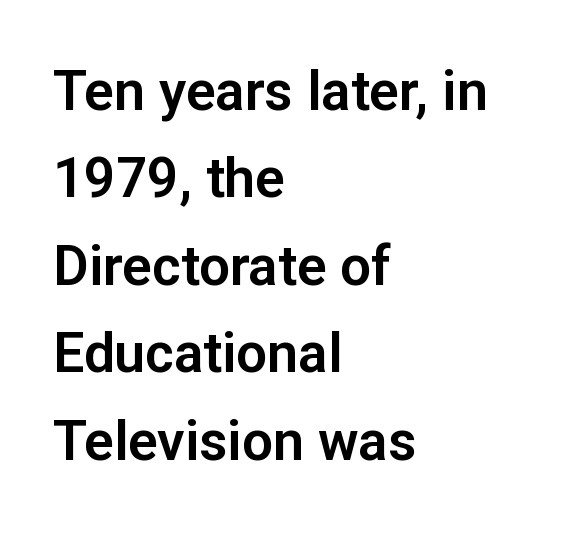
The lettering holds an erect, upright posture throughout. These lines are rendered in a variable-pitch font. The space beneath each line is pristine and unruled. A student would call this left alignment; a typographer would say flush left, rag right. The letters sit at their default tracking, neither squeezed nor spread. These lines are composed in type without serifs.
